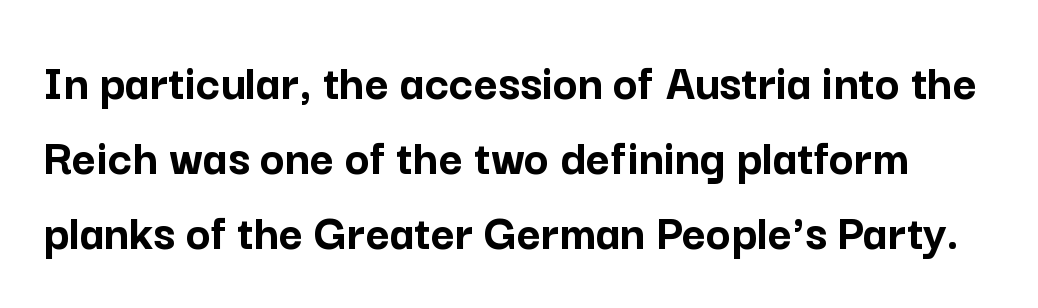
Q: Is the text bold? A: Yes.
Q: Is the text italic (slanted)? A: No, it is upright.
Q: Is the typeface a serif or a sans-serif typeface? A: Sans-serif.
Q: Is the text underlined? A: No.
Q: Is the spacing between letters normal or unusually wide? A: Normal.
Q: Is the spacing between lines tight, normal or loose? A: Normal.
Q: Width (condensed, normal, or wide)? A: Normal.
Q: Stroke contrast? A: Low.
Q: x-height? A: Medium.
Q: Monospaced? A: No.
